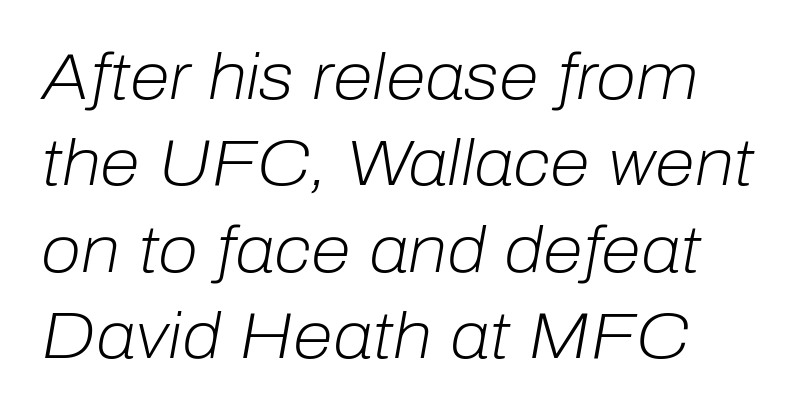
The image shows 65 px light type, italic (leaning right); set normal line spacing (1.33x), normal letter spacing, not underlined; low stroke contrast and a medium x-height.
